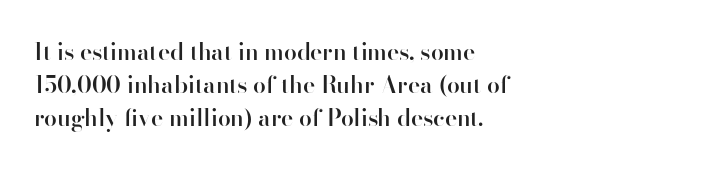
Q: Is the text bold? A: Semi-bold.
Q: Is the text italic (slanted)? A: No, it is upright.
Q: Is the text underlined? A: No.
Q: How is the paragraph aligned? A: Left-aligned.
Q: Is the spacing between letters normal or unusually wide? A: Normal.
Q: Is the spacing between lines tight, normal or loose? A: Normal.
